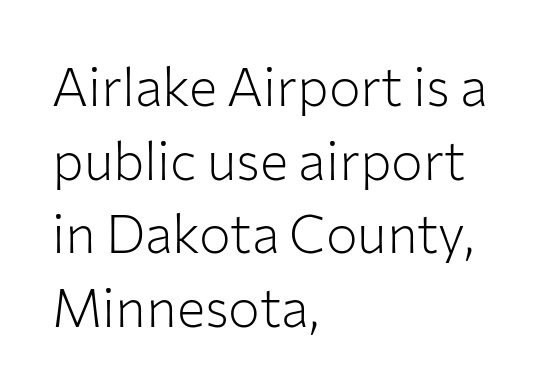
Check under the words: just untouched page. Do the letters lean? They stand straight. Spacing verdict: proportional, widths tailored to each character. Notice how the passage keeps a crisp vertical edge on the left only. Tracking here is standard; glyphs follow each other at the usual distance. This sample uses a sans-serif face.
